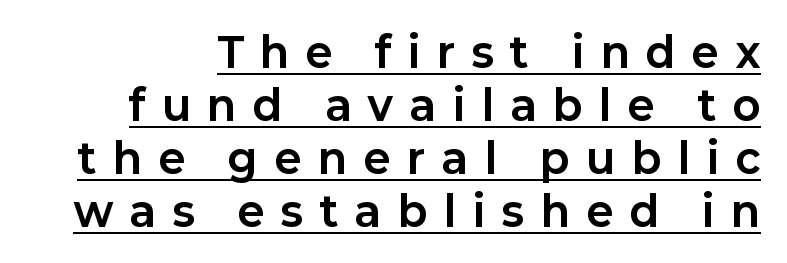
Q: Is the text bold? A: Yes.
Q: Is the text italic (slanted)? A: No, it is upright.
Q: Is the typeface a serif or a sans-serif typeface? A: Sans-serif.
Q: Is the text underlined? A: Yes.
Q: Is the spacing between letters normal or unusually wide? A: Unusually wide.
Q: Is the spacing between lines tight, normal or loose? A: Normal.
Q: Width (condensed, normal, or wide)? A: Normal.
Q: Stroke contrast? A: Low.
Q: x-height? A: Medium.
Q: Monospaced? A: No.
